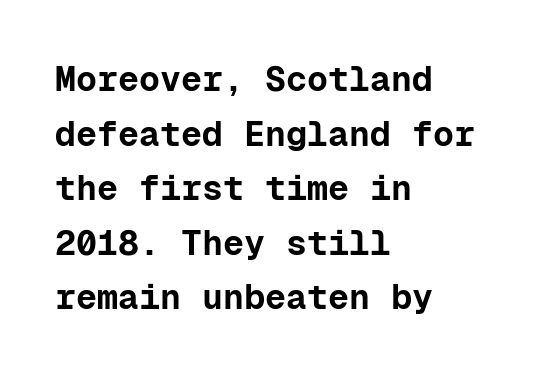
The image shows 35 px bold sans-serif type, upright, monospaced; set left-aligned, normal line spacing (1.56x), normal letter spacing, not underlined; low stroke contrast and a medium x-height.
